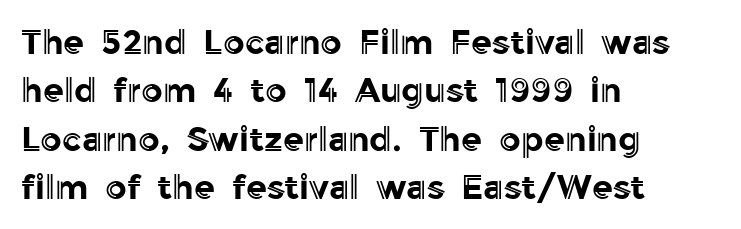
Q: Is the text italic (slanted)? A: No, it is upright.
Q: Is the text underlined? A: No.
Q: How is the paragraph aligned? A: Left-aligned.
Q: Is the spacing between letters normal or unusually wide? A: Normal.
Q: Is the spacing between lines tight, normal or loose? A: Normal.
Q: Width (condensed, normal, or wide)? A: Normal.
Q: x-height? A: Medium.
Q: Monospaced? A: No.
